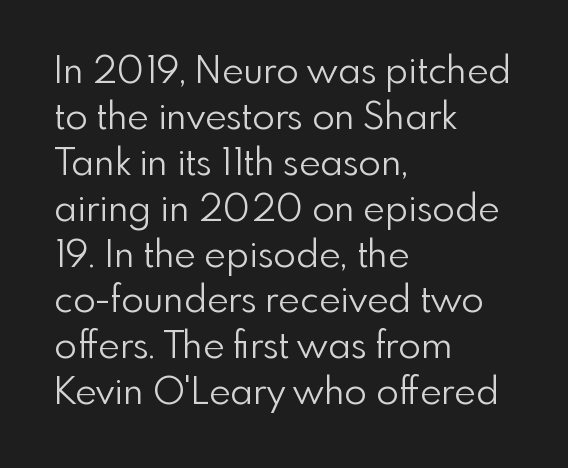
Proportional: the letters do not fall into vertical columns. Caption: multi-line text, flush left, ragged right. Ink coverage per letter is moderate at most. Grotesque or geometric, the face here clearly has no serifs. This rendering leaves character spacing at its baseline value. This sample uses an upright cut, with every glyph sitting square on the baseline.
